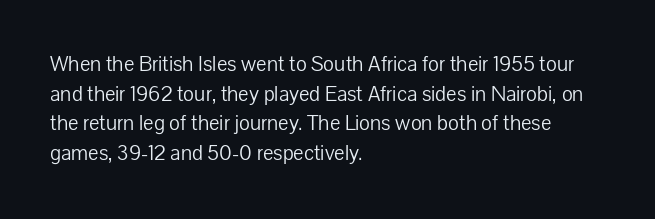
The image shows 22 px text type, upright; set left-aligned, normal line spacing (1.35x), normal letter spacing, not underlined.
